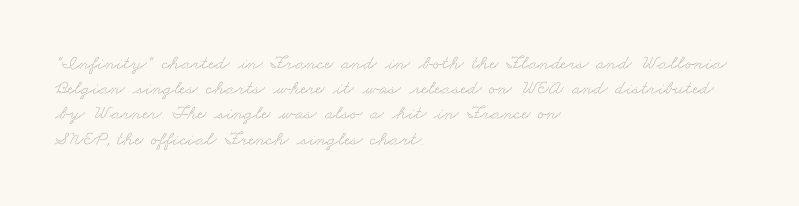
Q: Is the text bold? A: No.
Q: Is the text underlined? A: No.
Q: How is the paragraph aligned? A: Left-aligned.
Q: Is the spacing between letters normal or unusually wide? A: Normal.
Q: Is the spacing between lines tight, normal or loose? A: Normal.
